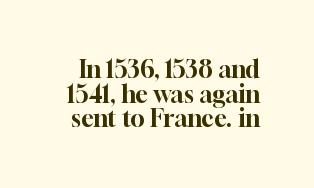
The image shows 24 px text type, upright; set tight line spacing (1.03x), normal letter spacing, not underlined.
